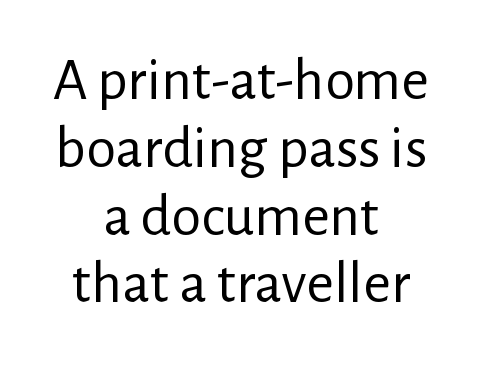
Q: Is the text bold? A: No.
Q: Is the text italic (slanted)? A: No, it is upright.
Q: Is the typeface a serif or a sans-serif typeface? A: Sans-serif.
Q: Is the text underlined? A: No.
Q: How is the paragraph aligned? A: Centered.
Q: Is the spacing between letters normal or unusually wide? A: Normal.
Q: Is the spacing between lines tight, normal or loose? A: Tight.
Q: Width (condensed, normal, or wide)? A: Normal.
Q: Stroke contrast? A: Low.
Q: x-height? A: Medium.
Q: Monospaced? A: No.
